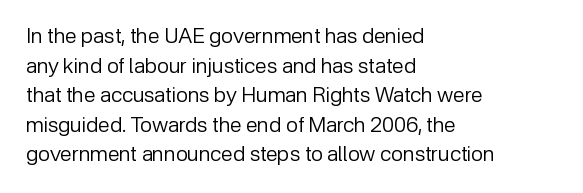
{"italic": "no", "bold": "no", "underline": "no", "align": "left", "line_spacing": "normal", "line_spacing_ratio": 1.41, "letter_spacing": "normal", "letter_spacing_em": 0.0, "glyph_px": 21}
